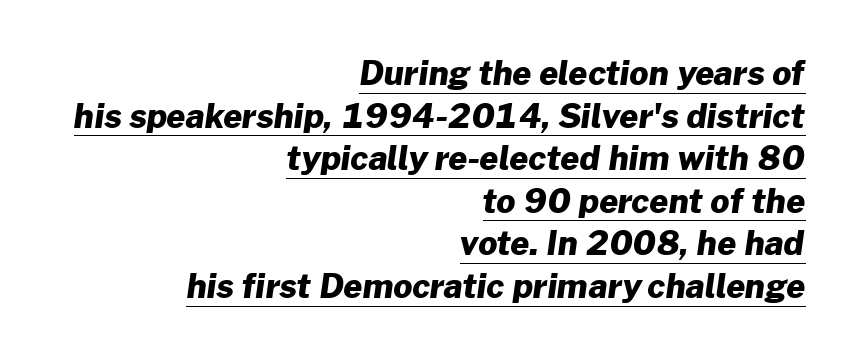
The image shows 33 px heavy sans-serif type; set right-aligned, normal line spacing (1.29x), normal letter spacing, underlined; low stroke contrast and a medium x-height.
